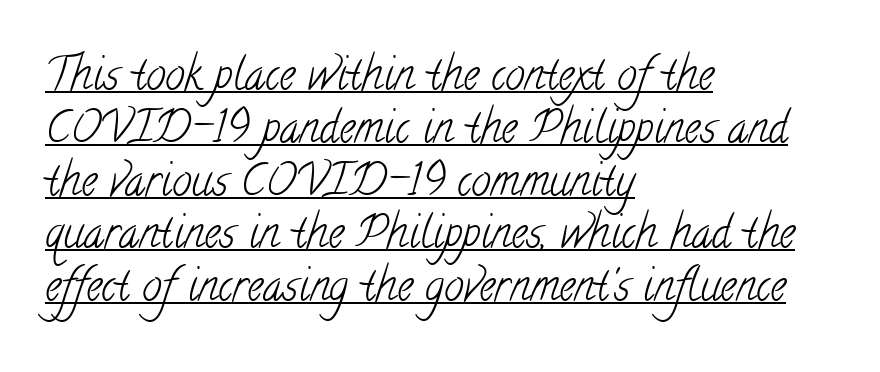
Q: Is the text bold? A: No.
Q: Is the typeface a serif or a sans-serif typeface? A: Serif.
Q: Is the text underlined? A: Yes.
Q: How is the paragraph aligned? A: Left-aligned.
Q: Is the spacing between letters normal or unusually wide? A: Normal.
Q: Width (condensed, normal, or wide)? A: Condensed.
Q: Stroke contrast? A: Low.
Q: x-height? A: Small.
Q: Monospaced? A: No.
